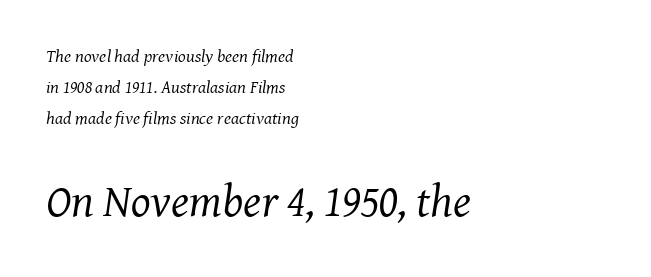
Q: Is the text bold? A: No.
Q: Is the text italic (slanted)? A: Yes, it leans right by about 8 degrees.
Q: Is the typeface a serif or a sans-serif typeface? A: Serif.
Q: Is the text underlined? A: No.
Q: How is the paragraph aligned? A: Left-aligned.
Q: Is the spacing between letters normal or unusually wide? A: Normal.
Q: Which block of text is set in a larger size, the first (top) or the second (bottom)? A: The second (bottom) one.
Q: Width (condensed, normal, or wide)? A: Normal.
Q: Stroke contrast? A: Medium.
Q: x-height? A: Medium.
Q: Monospaced? A: No.
